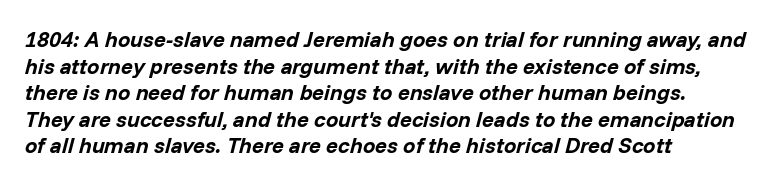
The image shows 22 px bold type, italic (leaning right); set left-aligned, line spacing 1.21x, normal letter spacing, not underlined.
